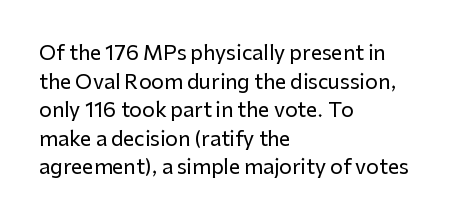
Every character sits straight up, as roman type does. The glyphs are unaccompanied by any horizontal stroke below them. Normally led — the rows are evenly, conventionally spaced. If you drew a ruler down the left edge, every line would touch it. The type is set solid horizontally, with unmodified tracking.
